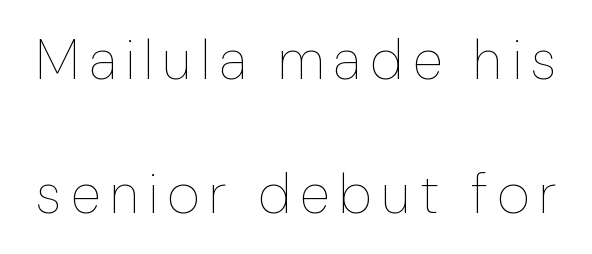
Line spacing here is loose. Think of a printed novel: that variable character pitch is what you see here. Any mark beneath the type? The region is blank. A roman cut, with each character standing at attention.
